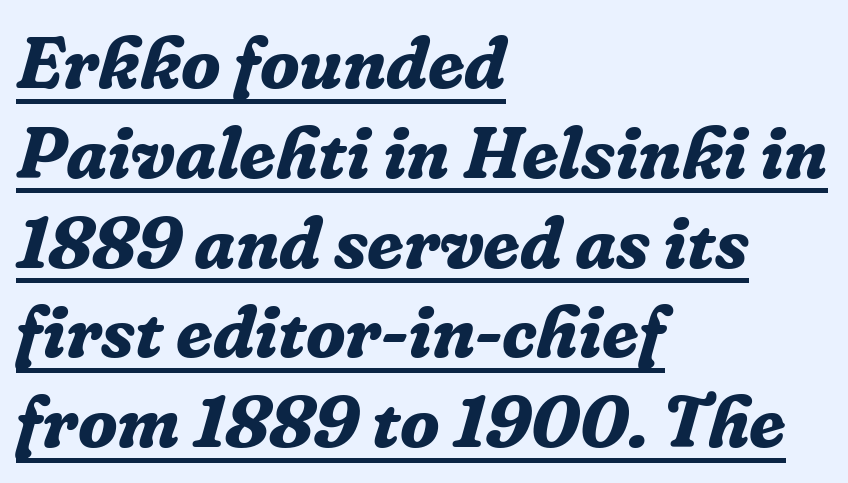
{"serif": "yes", "italic": "yes", "lean": "right", "slant_degrees": 16, "bold": "yes", "weight": "bold", "width": "normal", "stroke_contrast": "low", "x_height": "medium", "monospaced": "no", "underline": "yes", "align": "left", "line_spacing_ratio": 1.23, "letter_spacing": "normal", "letter_spacing_em": 0.0, "glyph_px": 73}
